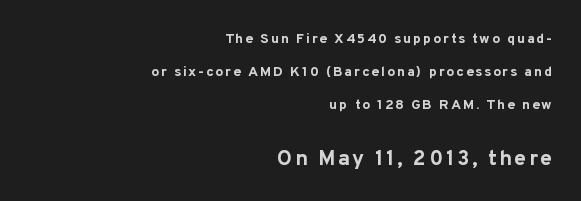
{"italic": "no", "bold": "yes", "underline": "no", "align": "right", "line_spacing": "loose", "line_spacing_ratio": 2.35, "larger_block": "second", "size_ratio": 1.5, "glyph_px": 21}
